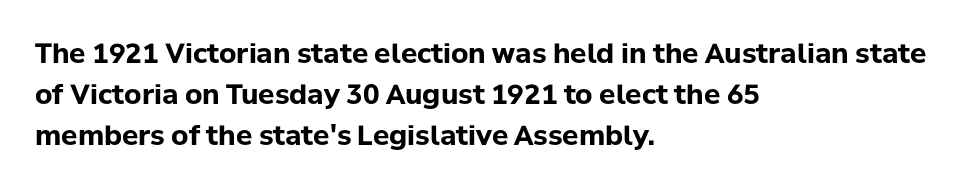
This is the regular roman posture of the typeface. Regarding leading, the lines here are spaced in the standard way. Heft: maximum for text — a bold. The specimen omits any rule beneath the text block's lines.
